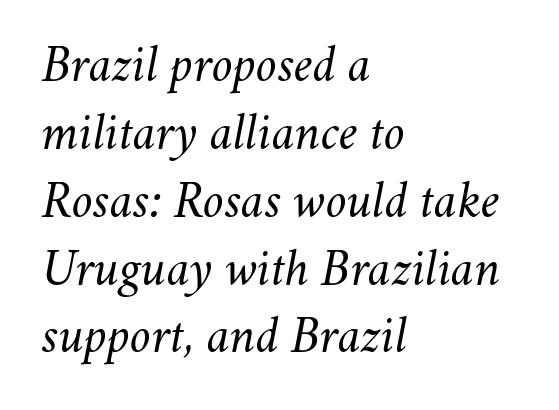
The passage shown has conventional tracking throughout. The letters are slanted; this is an italic face. Each row of text sits above clean, open space. One-word summary of the alignment: left. A typesetter would call this proportional, since set widths differ per character. What's the leading like? Ordinary, nothing unusual.
